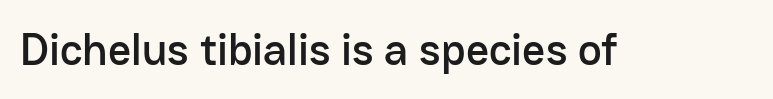
{"serif": "no", "italic": "no", "width": "normal", "stroke_contrast": "low", "x_height": "medium", "monospaced": "no", "underline": "no", "letter_spacing": "normal", "letter_spacing_em": 0.0, "glyph_px": 45}
